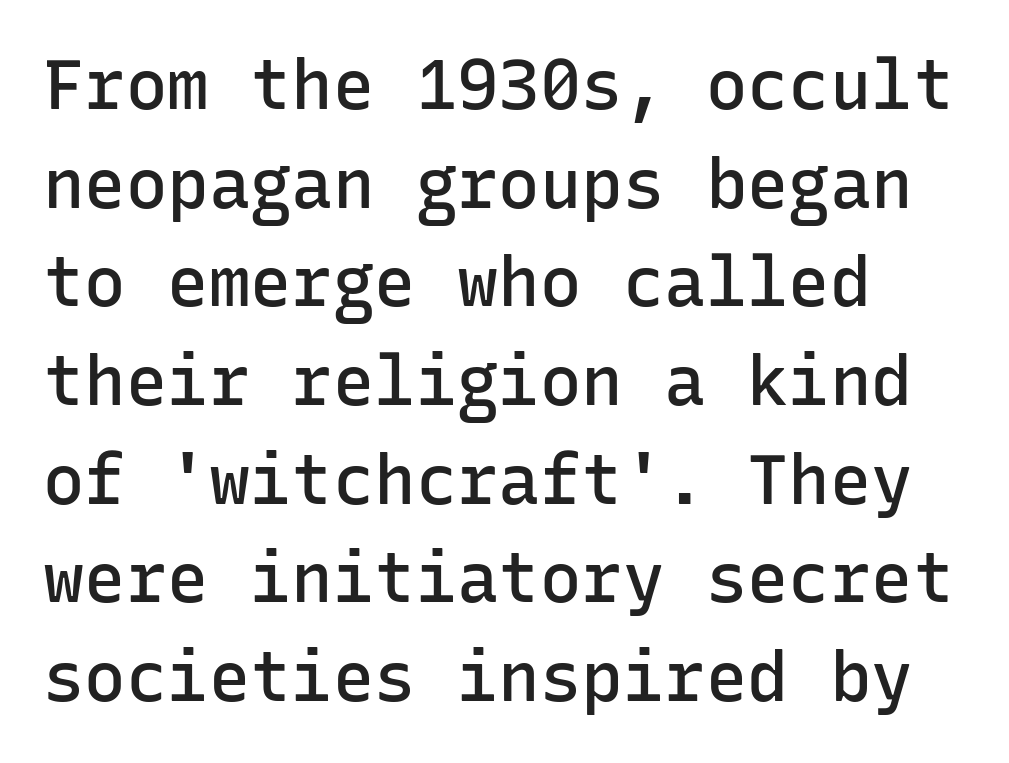
The image shows 69 px semibold sans-serif type, upright, monospaced; set left-aligned, normal line spacing (1.43x), normal letter spacing, not underlined; low stroke contrast and a medium x-height.
